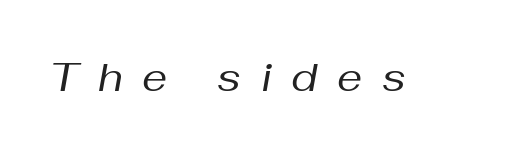
{"italic": "yes", "lean": "right", "slant_degrees": 10, "bold": "no", "weight": "regular", "width": "normal", "stroke_contrast": "medium", "x_height": "medium", "monospaced": "no", "underline": "no", "letter_spacing": "wide", "letter_spacing_em": 0.49, "glyph_px": 40}
